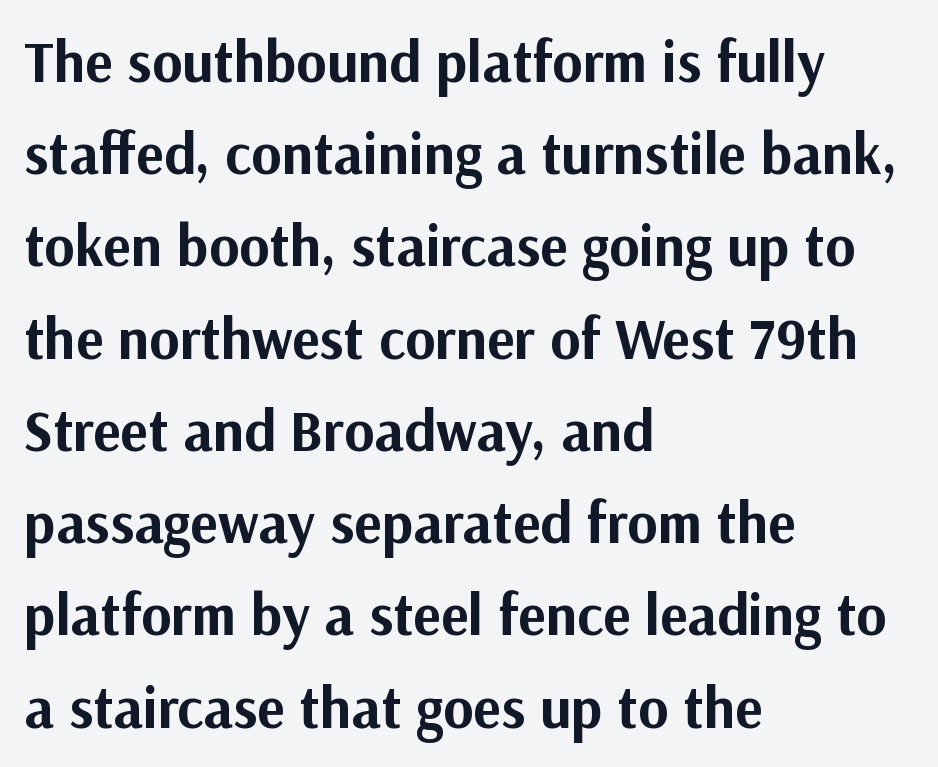
Character widths vary here, with narrow letters taking less room than wide ones. Visually the block forms a straight wall on the left and a jagged coastline on the right. Is there much room between lines? A standard amount, neither cramped nor airy. Descenders hang freely into open space.
